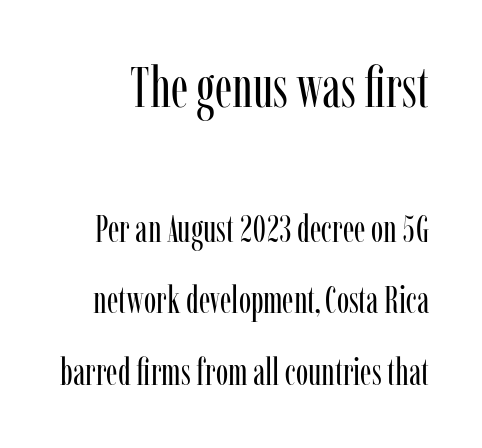
The words here are not underlined. The vertical gap from one line to the next is large. You could call the tracking neutral — neither tight nor loose. Caption: upper text group enlarged, lower text group reduced.
